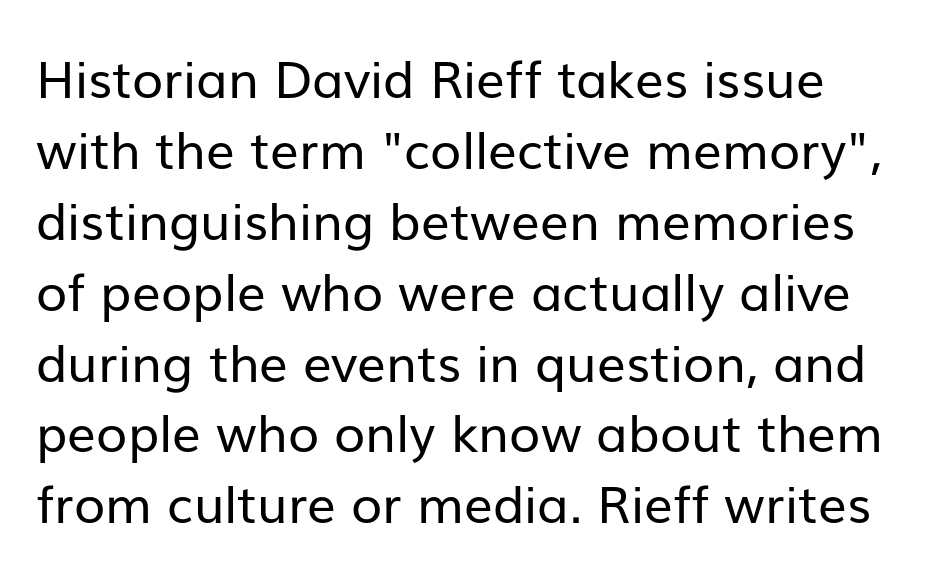
Caption: standard tracking, unaltered. Is this a heavy cut? Hardly; it is regular or lighter. Has an underline been added? It has not. Do the letters lean? They stand straight.
